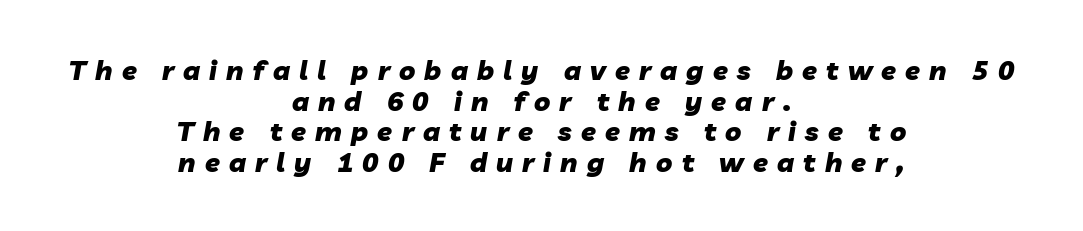
Bare-footed words on every line. In terms of posture, this sample is oblique. The glyphs have the mass of a bold cut. The lines are packed closely together with very little leading. Visually the block forms a symmetrical silhouette, jagged on both flanks.
